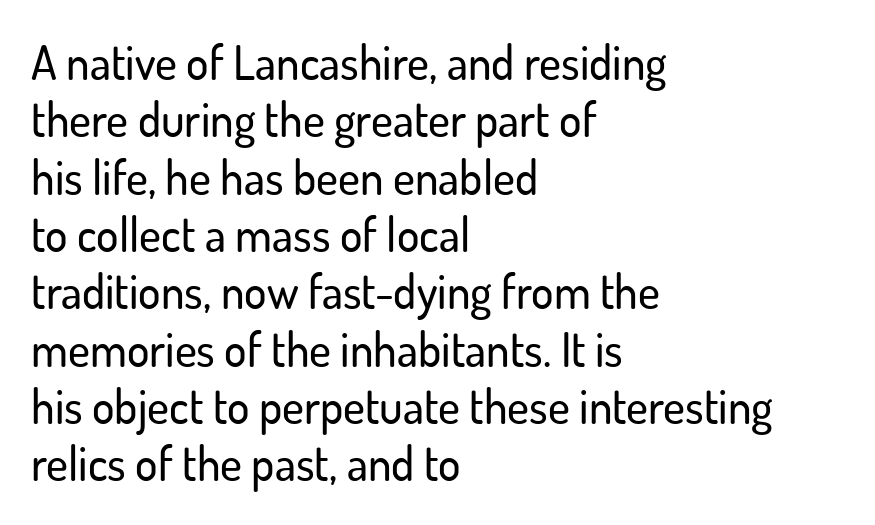
These lines are rendered in a variable-pitch font. The designer went with a sans here, leaving each stem footless. Clear beneath every line of the passage. In terms of posture, this sample is upright.
